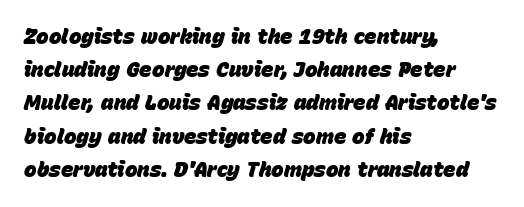
Glance below the letters and you will spot only blank space. Is the letter spacing exaggerated? No — it looks like the ordinary default. Horizontally, the lines are justified to the leading edge only. When letters slant like this, we call the style italic.
